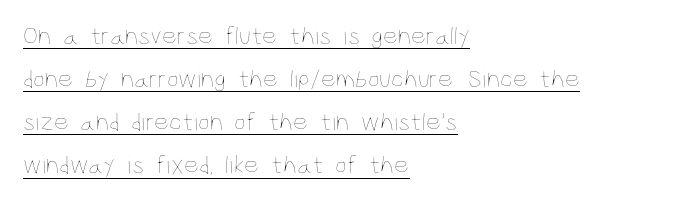
Q: Is the text bold? A: No.
Q: Is the text italic (slanted)? A: No, it is upright.
Q: Is the text underlined? A: Yes.
Q: How is the paragraph aligned? A: Left-aligned.
Q: Is the spacing between letters normal or unusually wide? A: Normal.
Q: Is the spacing between lines tight, normal or loose? A: Normal.
